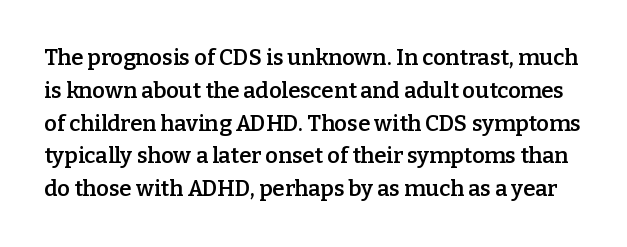
The image shows 22 px text type, upright; set normal line spacing (1.49x), normal letter spacing, not underlined.
